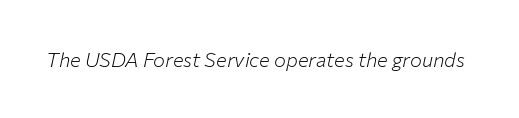
{"italic": "yes", "lean": "right", "slant_degrees": 12, "bold": "no", "underline": "no", "letter_spacing": "normal", "letter_spacing_em": 0.0, "glyph_px": 20}
